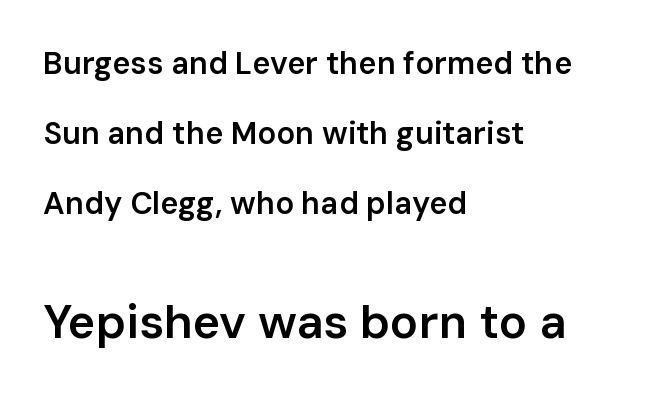
{"serif": "no", "italic": "no", "bold": "semi", "weight": "semibold", "width": "normal", "stroke_contrast": "low", "x_height": "medium", "monospaced": "no", "underline": "no", "align": "left", "line_spacing": "loose", "line_spacing_ratio": 2.26, "letter_spacing": "normal", "letter_spacing_em": 0.0, "larger_block": "second", "size_ratio": 1.52, "glyph_px": 47}
